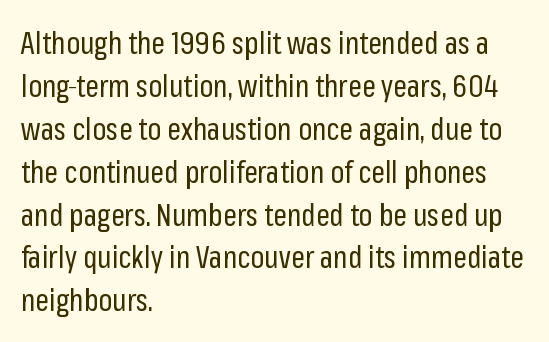
Q: Is the text bold? A: No.
Q: Is the text italic (slanted)? A: No, it is upright.
Q: Is the typeface a serif or a sans-serif typeface? A: Sans-serif.
Q: Is the text underlined? A: No.
Q: How is the paragraph aligned? A: Left-aligned.
Q: Is the spacing between letters normal or unusually wide? A: Normal.
Q: Is the spacing between lines tight, normal or loose? A: Normal.
Q: Width (condensed, normal, or wide)? A: Condensed.
Q: Stroke contrast? A: Low.
Q: x-height? A: Medium.
Q: Monospaced? A: No.
